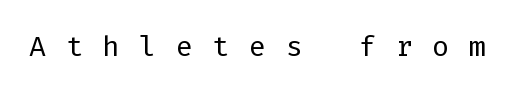
The gaps between neighbouring characters are conspicuously large. Regarding serifs, this sample does without them. Has an underline been added? It has not. Characters remain perfectly vertical along every line. Every character here occupies the same horizontal width, giving the sample a typewriter-like rhythm. No letter is thick-stroked: the sample isn't bold.
